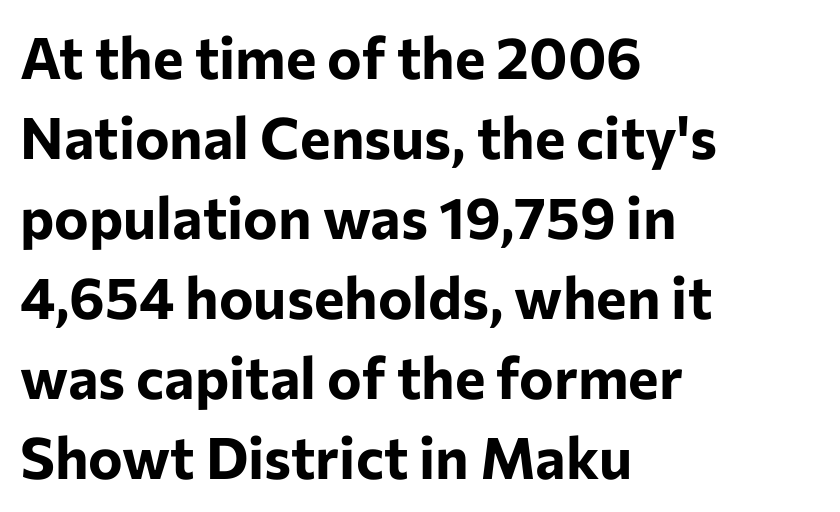
The image shows 58 px bold sans-serif type, upright; set left-aligned, normal line spacing (1.38x), normal letter spacing, not underlined; low stroke contrast and a medium x-height.
